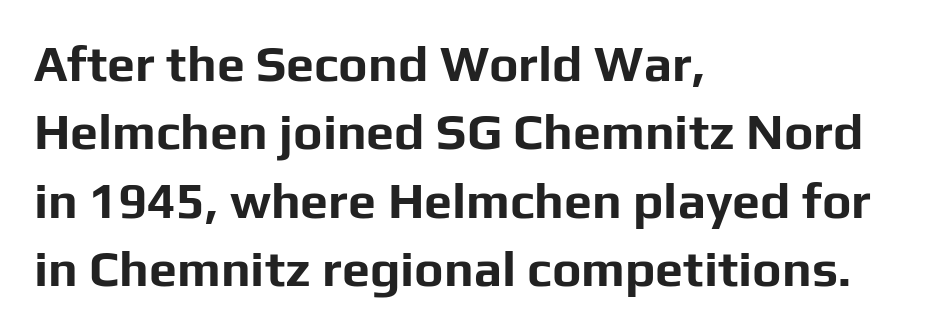
{"serif": "no", "italic": "no", "bold": "yes", "weight": "bold", "width": "normal", "stroke_contrast": "low", "x_height": "medium", "monospaced": "no", "underline": "no", "align": "left", "line_spacing": "normal", "line_spacing_ratio": 1.37, "letter_spacing": "normal", "letter_spacing_em": 0.0, "glyph_px": 50}
